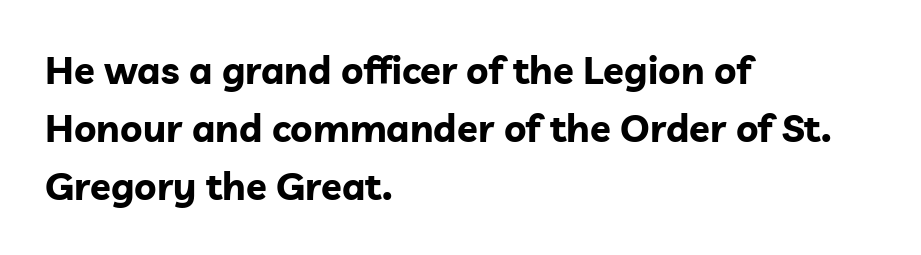
{"serif": "no", "italic": "no", "bold": "yes", "weight": "bold", "width": "normal", "stroke_contrast": "low", "x_height": "medium", "monospaced": "no", "underline": "no", "align": "left", "line_spacing": "normal", "line_spacing_ratio": 1.52, "letter_spacing": "normal", "letter_spacing_em": 0.0, "glyph_px": 38}
